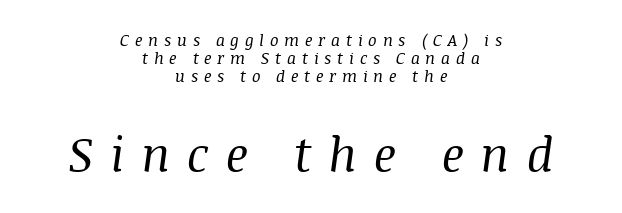
Q: Is the text bold? A: No.
Q: Is the text italic (slanted)? A: Yes, it leans right by about 8 degrees.
Q: Is the typeface a serif or a sans-serif typeface? A: Serif.
Q: Is the text underlined? A: No.
Q: How is the paragraph aligned? A: Centered.
Q: Is the spacing between letters normal or unusually wide? A: Unusually wide.
Q: Is the spacing between lines tight, normal or loose? A: Tight.
Q: Which block of text is set in a larger size, the first (top) or the second (bottom)? A: The second (bottom) one.
Q: Width (condensed, normal, or wide)? A: Normal.
Q: Stroke contrast? A: Medium.
Q: x-height? A: Large.
Q: Monospaced? A: No.
